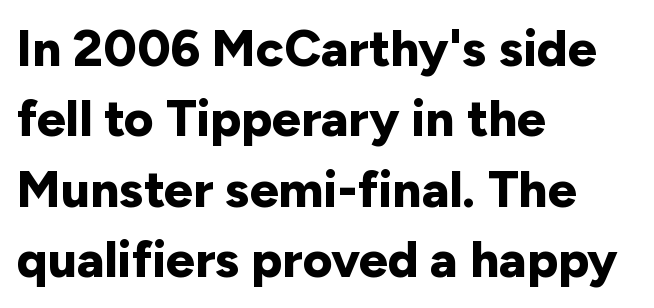
Chunky letters — that's bold for sure. You can tell from the bare stems that sans-serif type was used. Normally led — the rows are evenly, conventionally spaced. Does the lettering tilt? It doesn't — this is upright.
